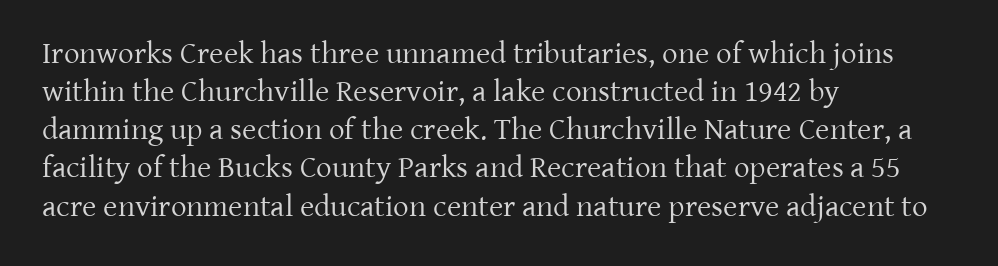
The image shows 31 px regular-weight serif type, upright; set left-aligned, line spacing 1.23x, normal letter spacing, not underlined; low stroke contrast and a medium x-height.
